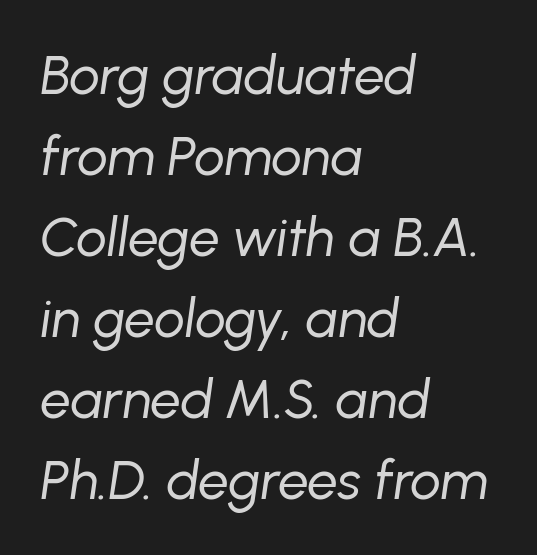
{"italic": "yes", "lean": "right", "slant_degrees": 8, "bold": "no", "weight": "regular", "width": "normal", "stroke_contrast": "low", "x_height": "medium", "monospaced": "no", "underline": "no", "align": "left", "line_spacing": "normal", "line_spacing_ratio": 1.5, "letter_spacing": "normal", "letter_spacing_em": 0.0, "glyph_px": 54}
